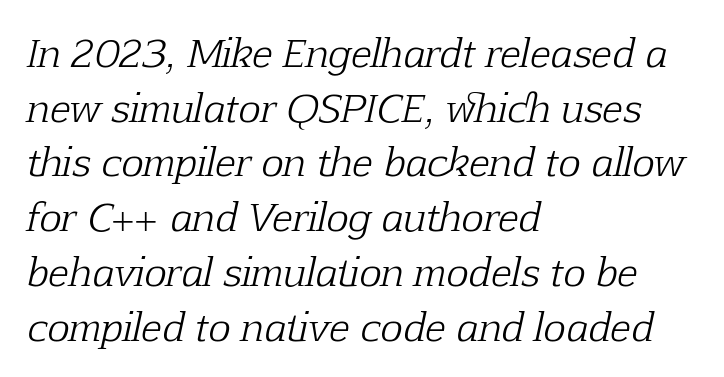
The image shows 38 px light serif type, italic (leaning right); set left-aligned, normal line spacing (1.44x), normal letter spacing, not underlined; low stroke contrast and a medium x-height.
